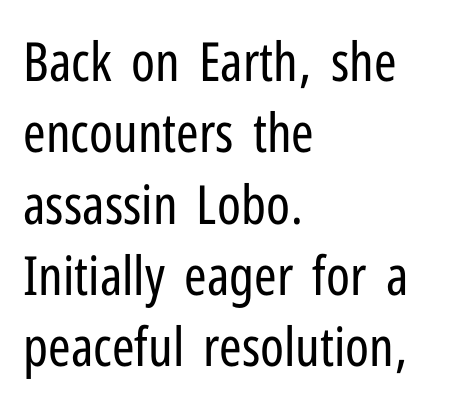
Tracking value appears to be zero — textbook default spacing. Honestly, there is no underline to notice here at all. Caption: multi-line text, flush left, ragged right. Nope, not italic — everything's standing straight. The letters carry no serifs — their stems end cleanly without finishing strokes.
